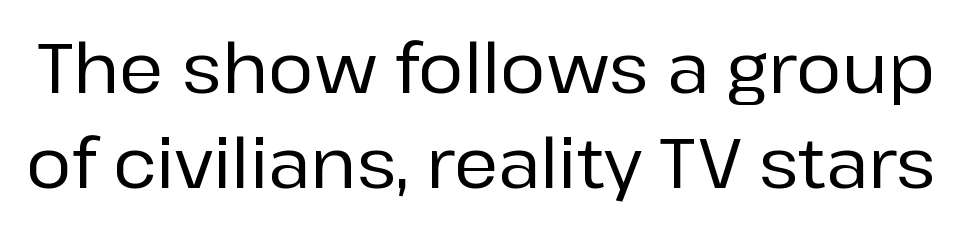
Q: Is the text italic (slanted)? A: No, it is upright.
Q: Is the typeface a serif or a sans-serif typeface? A: Sans-serif.
Q: Is the text underlined? A: No.
Q: Is the spacing between letters normal or unusually wide? A: Normal.
Q: Is the spacing between lines tight, normal or loose? A: Normal.
Q: Width (condensed, normal, or wide)? A: Normal.
Q: Stroke contrast? A: Low.
Q: x-height? A: Medium.
Q: Monospaced? A: No.
